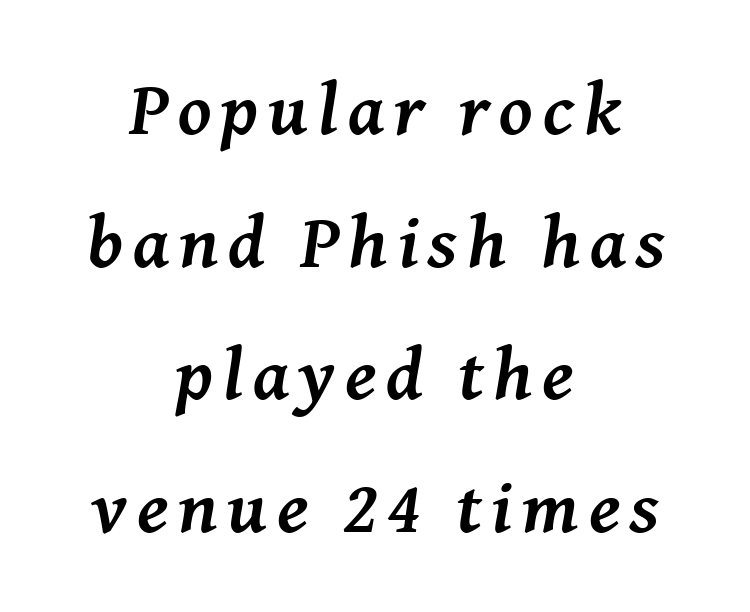
Descenders are the only things crossing below the line. To sum up the face: it has serifs. Heavy-handed strokes throughout: this text is bold. One-word summary of the alignment: center.
